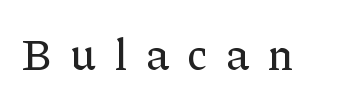
{"serif": "yes", "italic": "no", "width": "normal", "stroke_contrast": "low", "x_height": "medium", "monospaced": "no", "underline": "no", "letter_spacing": "wide", "letter_spacing_em": 0.43, "glyph_px": 44}
